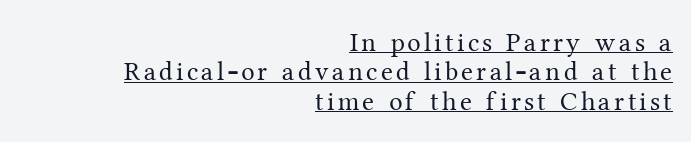
The image shows 27 px text type, upright; set right-aligned, tight line spacing (1.09x), underlined.
